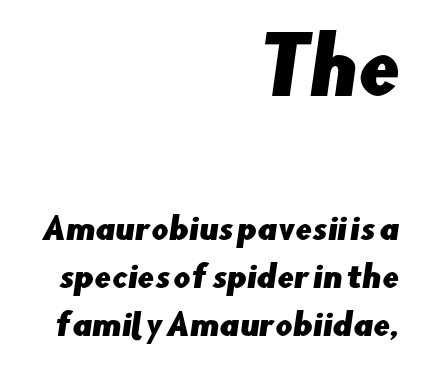
Q: Is the typeface a serif or a sans-serif typeface? A: Sans-serif.
Q: Is the text underlined? A: No.
Q: How is the paragraph aligned? A: Right-aligned.
Q: Is the spacing between letters normal or unusually wide? A: Normal.
Q: Is the spacing between lines tight, normal or loose? A: Normal.
Q: Which block of text is set in a larger size, the first (top) or the second (bottom)? A: The first (top) one.
Q: Width (condensed, normal, or wide)? A: Normal.
Q: Stroke contrast? A: Low.
Q: x-height? A: Small.
Q: Monospaced? A: No.
